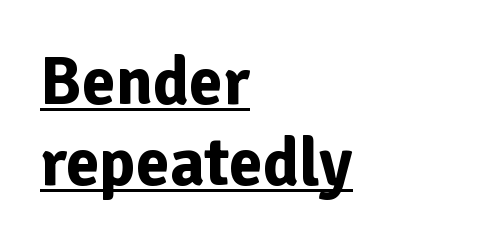
A rule runs beneath these lines of type. The paragraph has a hard left edge and a soft right edge. The type family on display is of the sans-serif kind. The letters sit at their default tracking, neither squeezed nor spread.
